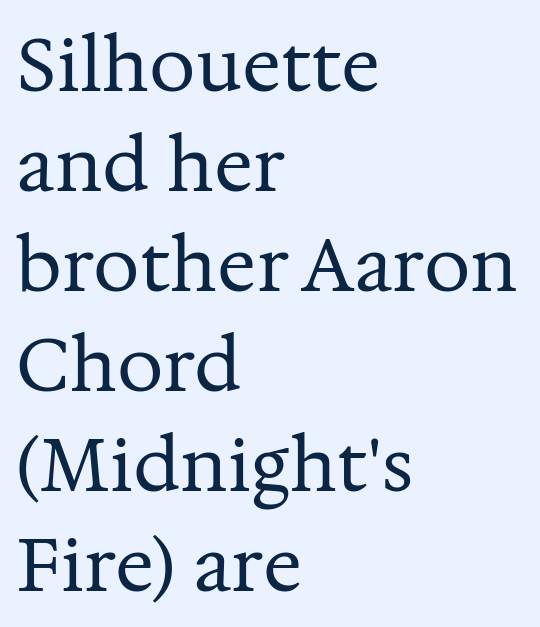
Heaviness? Minimal to ordinary, like unemphasized prose. Beneath every word, the page is bare. Does the type have serifs? Yes, each stem ends in a small foot. Is this a fixed-width face? No — the glyphs have proportional, varying widths.
